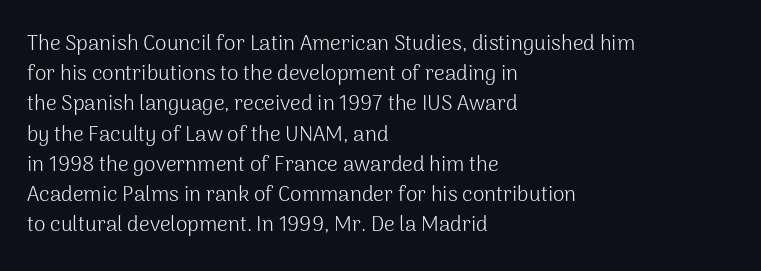
Q: Is the text bold? A: No.
Q: Is the text italic (slanted)? A: No, it is upright.
Q: Is the text underlined? A: No.
Q: How is the paragraph aligned? A: Left-aligned.
Q: Is the spacing between letters normal or unusually wide? A: Normal.
Q: Is the spacing between lines tight, normal or loose? A: Normal.
